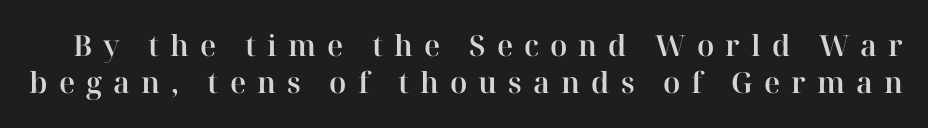
{"serif": "yes", "italic": "no", "width": "normal", "stroke_contrast": "high", "x_height": "medium", "monospaced": "no", "underline": "no", "line_spacing": "normal", "line_spacing_ratio": 1.29, "letter_spacing": "wide", "letter_spacing_em": 0.38, "glyph_px": 29}
